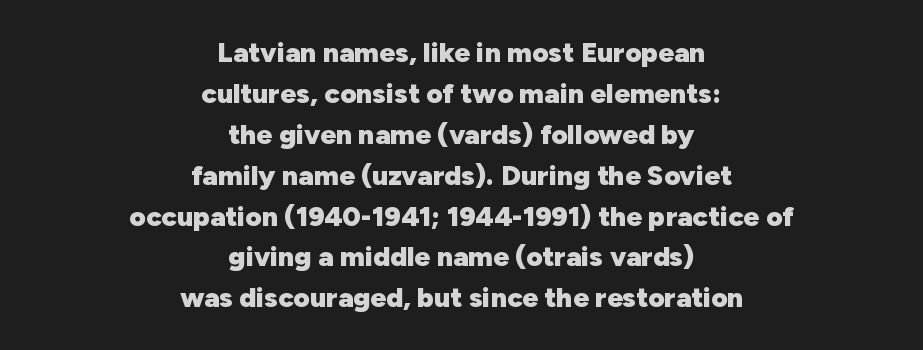
Q: Is the text bold? A: Yes.
Q: Is the text italic (slanted)? A: No, it is upright.
Q: Is the typeface a serif or a sans-serif typeface? A: Sans-serif.
Q: Is the text underlined? A: No.
Q: How is the paragraph aligned? A: Centered.
Q: Is the spacing between letters normal or unusually wide? A: Normal.
Q: Is the spacing between lines tight, normal or loose? A: Normal.
Q: Width (condensed, normal, or wide)? A: Normal.
Q: Stroke contrast? A: Low.
Q: x-height? A: Medium.
Q: Monospaced? A: No.
